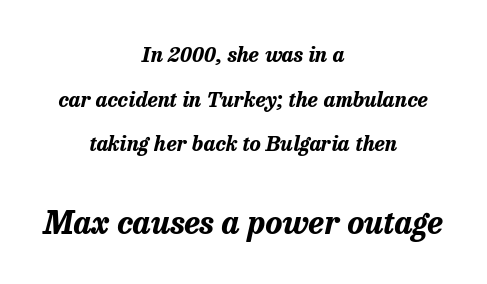
The lines are quadded center. Underline: absent. The passage shown leans; its letterforms are oblique. Pretty heavy lettering here — definitely bold. The designer gave the closing block more size than the opening block.
